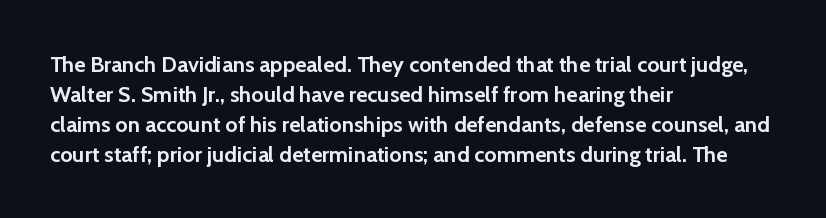
{"italic": "no", "bold": "yes", "underline": "no", "align": "left", "line_spacing": "normal", "line_spacing_ratio": 1.36, "letter_spacing": "normal", "letter_spacing_em": 0.0, "glyph_px": 22}
